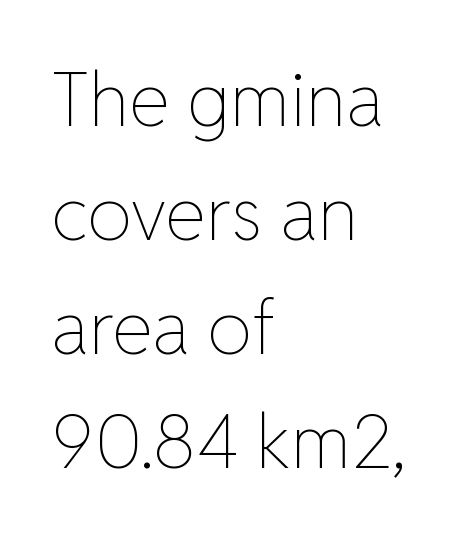
Q: Is the text bold? A: No.
Q: Is the text italic (slanted)? A: No, it is upright.
Q: Is the text underlined? A: No.
Q: How is the paragraph aligned? A: Left-aligned.
Q: Is the spacing between letters normal or unusually wide? A: Normal.
Q: Is the spacing between lines tight, normal or loose? A: Normal.
Q: Width (condensed, normal, or wide)? A: Normal.
Q: Stroke contrast? A: Low.
Q: x-height? A: Medium.
Q: Monospaced? A: No.
